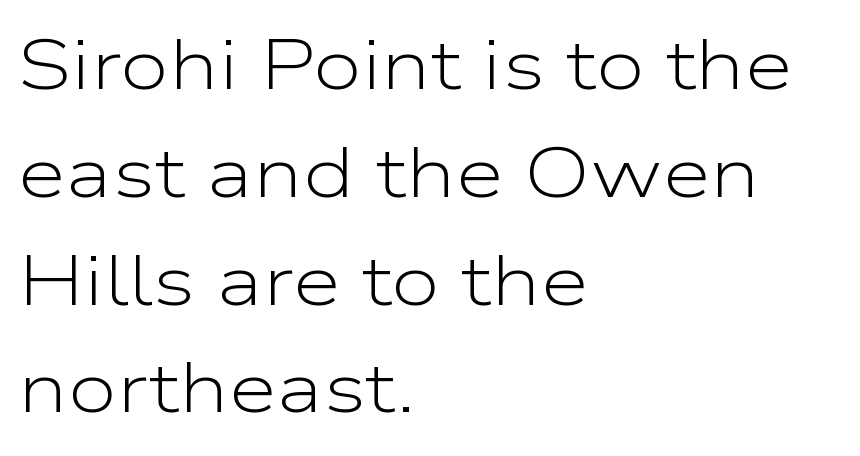
Left-aligned paragraph, ragged on the right. Varying glyph widths throughout — classic text-font behaviour. Spacing between characters is what you'd get straight out of the box. Serifs: no, the terminals of the letterforms are clean.
